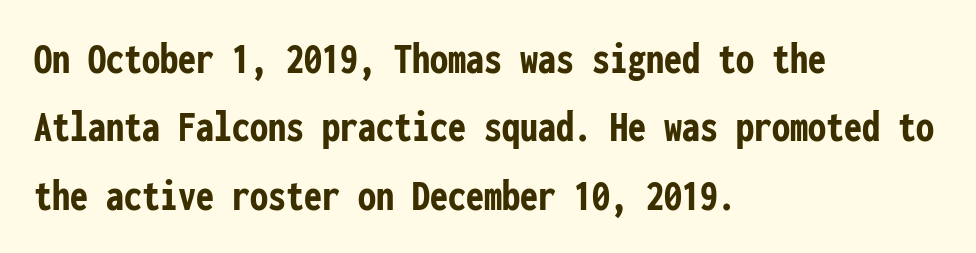
The letters sit at their default tracking, neither squeezed nor spread. Left-aligned paragraph, ragged on the right. Evenly set lines give the paragraph a standard silhouette. On the weight axis this lands at bold, roughly 700.
